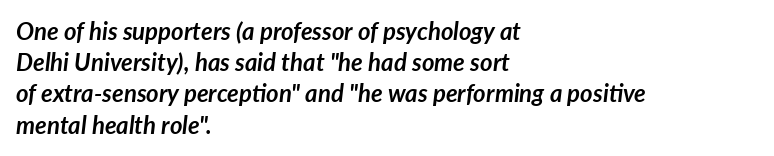
What weight is shown? A full bold with thick strokes. Tracking here is standard; glyphs follow each other at the usual distance. Teacher's note: observe the even left margin — that is flush-left alignment. Would a proofreader flag this as italicized? Yes. The passage shown is not underscored anywhere.
